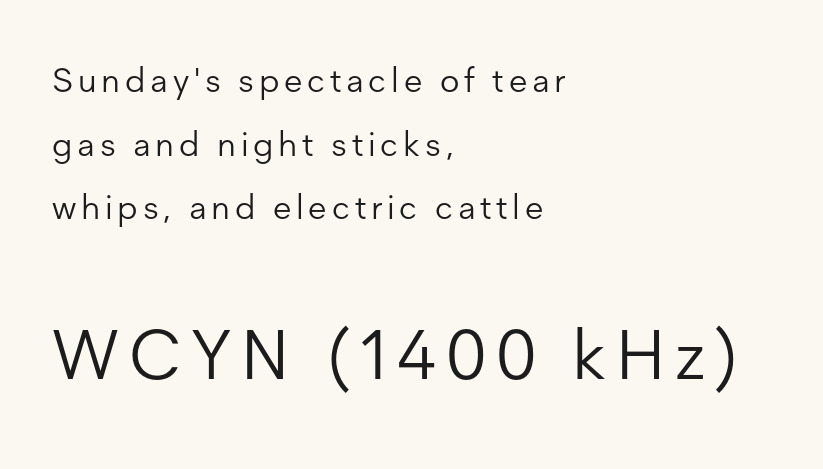
{"serif": "no", "italic": "no", "bold": "no", "weight": "light", "width": "normal", "stroke_contrast": "low", "x_height": "medium", "monospaced": "no", "underline": "no", "align": "left", "line_spacing_ratio": 1.87, "larger_block": "second", "size_ratio": 2.03, "glyph_px": 69}
